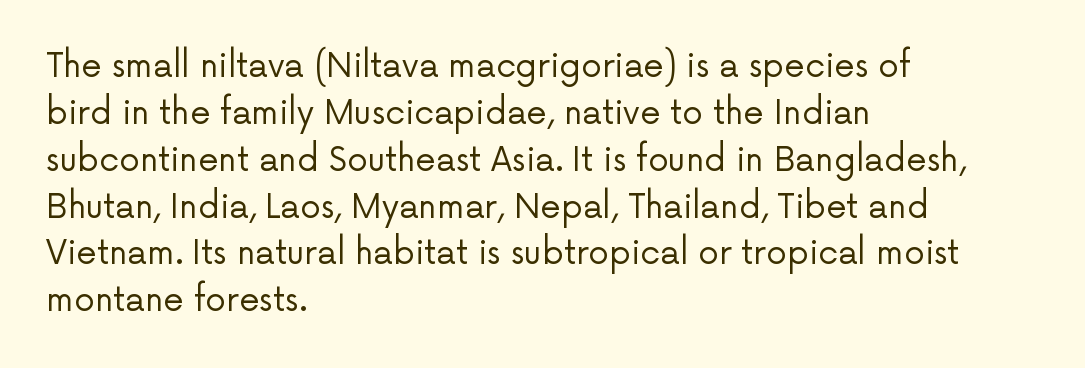
The image shows 33 px regular-weight sans-serif type, upright; set left-aligned, normal line spacing (1.42x), normal letter spacing, not underlined; low stroke contrast and a medium x-height.
